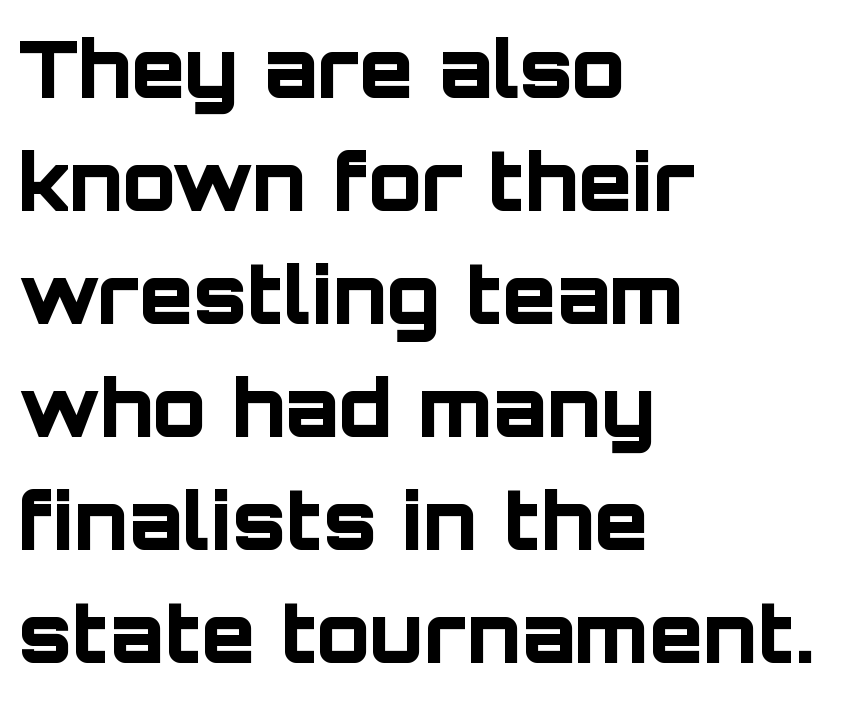
Q: Is the text bold? A: Yes.
Q: Is the text italic (slanted)? A: No, it is upright.
Q: Is the typeface a serif or a sans-serif typeface? A: Sans-serif.
Q: Is the text underlined? A: No.
Q: How is the paragraph aligned? A: Left-aligned.
Q: Is the spacing between letters normal or unusually wide? A: Normal.
Q: Is the spacing between lines tight, normal or loose? A: Normal.
Q: Width (condensed, normal, or wide)? A: Normal.
Q: Stroke contrast? A: Low.
Q: x-height? A: Large.
Q: Monospaced? A: No.
